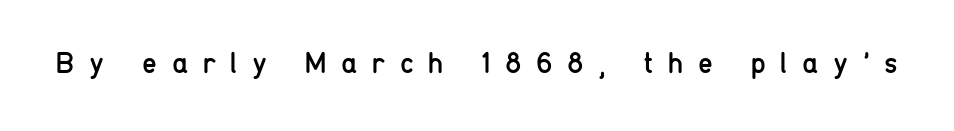
The image shows 30 px regular-weight, condensed sans-serif type, upright; set unusually wide letter spacing (+0.48 em), not underlined; low stroke contrast and a medium x-height.
